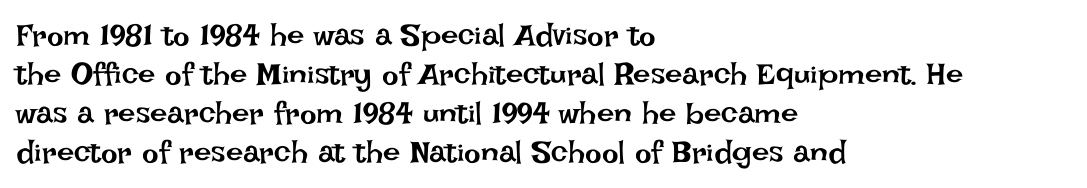
This rendering leaves character spacing at its baseline value. Quick note: interline space is typical. A typesetter would call this proportional, since set widths differ per character. Alignment: flush left. Unmarked baselines from the first word to the last. Posture: upright roman.
